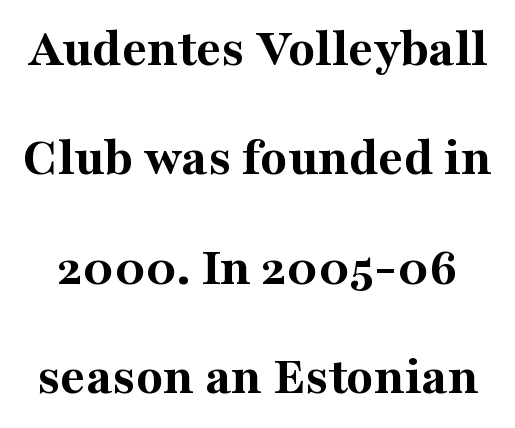
The image shows 55 px bold serif type, upright; set loose line spacing (1.99x), normal letter spacing, not underlined; medium stroke contrast and a medium x-height.
